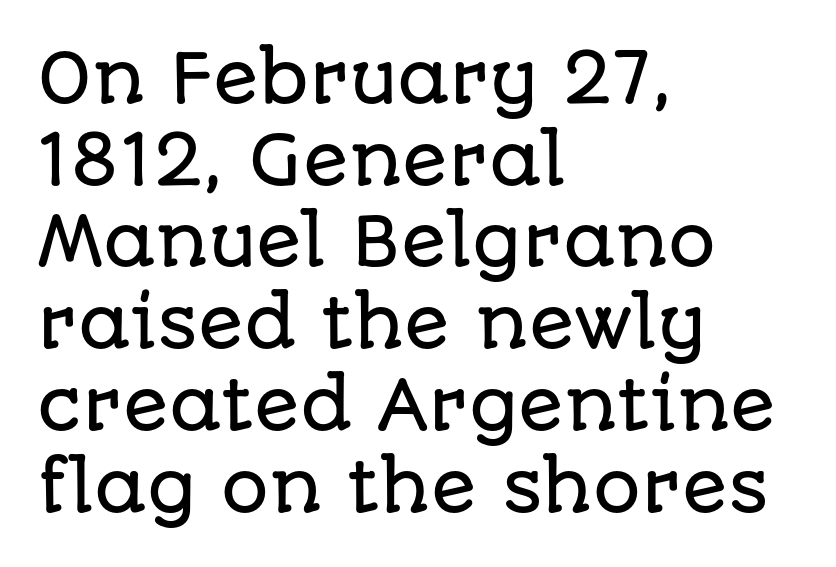
It's the straight-up-and-down kind of type. Plain, unruled lines of type. Each line starts at the same left margin while the right side varies. Font category for this specimen: sans-serif. Default kerning and tracking; the words read as compact shapes.
